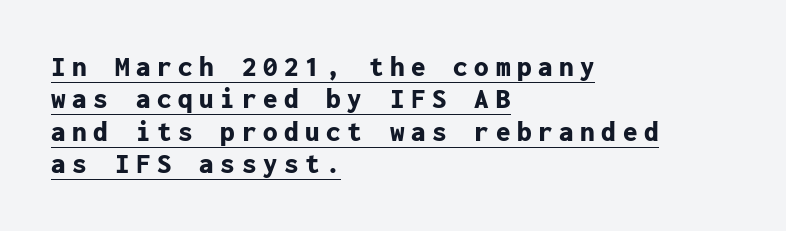
This rendering uses left alignment, leaving the right contour irregular. The passage shown is emphatically bold. The specimen reads as upright at a glance. This sample uses a sans-serif face.
